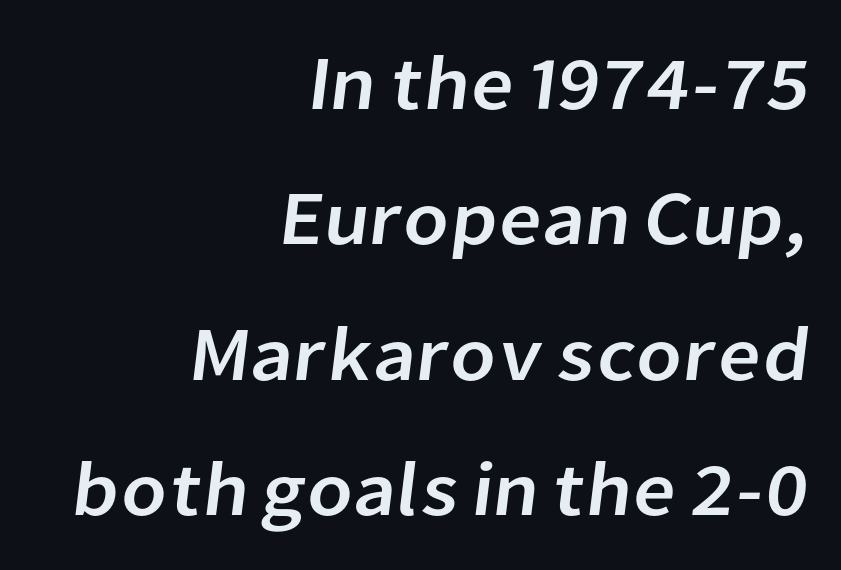
Q: Is the typeface a serif or a sans-serif typeface? A: Sans-serif.
Q: Is the text underlined? A: No.
Q: How is the paragraph aligned? A: Right-aligned.
Q: Is the spacing between letters normal or unusually wide? A: Normal.
Q: Width (condensed, normal, or wide)? A: Normal.
Q: Stroke contrast? A: Low.
Q: x-height? A: Medium.
Q: Monospaced? A: No.
